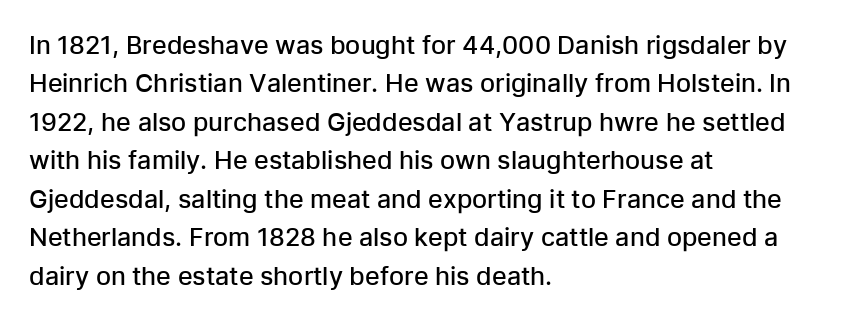
Q: Is the text bold? A: Semi-bold.
Q: Is the text italic (slanted)? A: No, it is upright.
Q: Is the text underlined? A: No.
Q: How is the paragraph aligned? A: Left-aligned.
Q: Is the spacing between letters normal or unusually wide? A: Normal.
Q: Is the spacing between lines tight, normal or loose? A: Normal.
